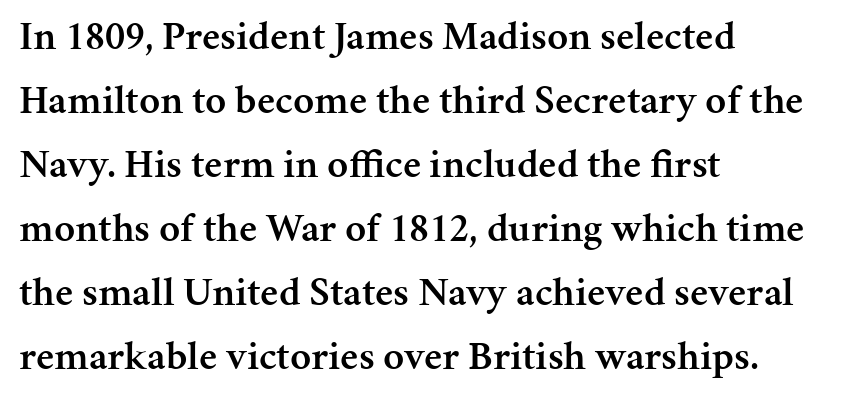
Q: Is the text bold? A: Semi-bold.
Q: Is the text italic (slanted)? A: No, it is upright.
Q: Is the typeface a serif or a sans-serif typeface? A: Serif.
Q: Is the text underlined? A: No.
Q: How is the paragraph aligned? A: Left-aligned.
Q: Is the spacing between letters normal or unusually wide? A: Normal.
Q: Is the spacing between lines tight, normal or loose? A: Normal.
Q: Width (condensed, normal, or wide)? A: Normal.
Q: Stroke contrast? A: Medium.
Q: x-height? A: Medium.
Q: Monospaced? A: No.
